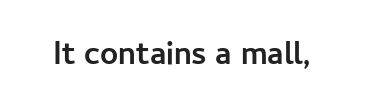
Every stem runs plumb, perpendicular to the baseline. The foot of each line stays bare and open. Here the designer chose a conventional face with non-uniform glyph widths. This rendering leaves character spacing at its baseline value.
